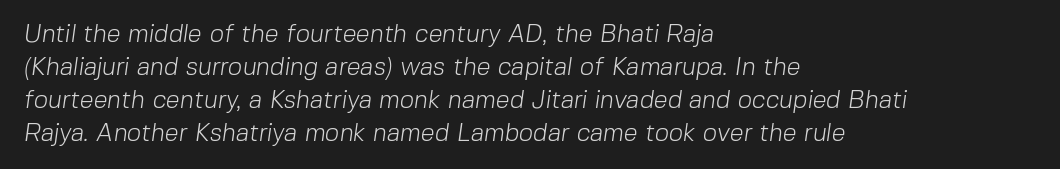
Quick note: underline off. This sample keeps an unexceptional amount of space between lines. Vertical stems look standard width or narrower in stroke. Letter spacing: default.
